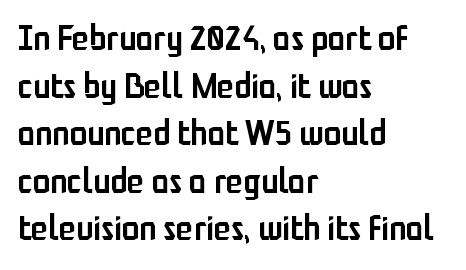
Q: Is the text bold? A: Semi-bold.
Q: Is the text italic (slanted)? A: No, it is upright.
Q: Is the typeface a serif or a sans-serif typeface? A: Sans-serif.
Q: Is the text underlined? A: No.
Q: How is the paragraph aligned? A: Left-aligned.
Q: Is the spacing between letters normal or unusually wide? A: Normal.
Q: Is the spacing between lines tight, normal or loose? A: Normal.
Q: Width (condensed, normal, or wide)? A: Condensed.
Q: Stroke contrast? A: Low.
Q: x-height? A: Medium.
Q: Monospaced? A: No.
